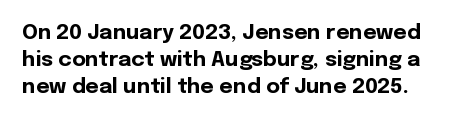
{"italic": "no", "bold": "yes", "underline": "no", "line_spacing": "normal", "line_spacing_ratio": 1.29, "letter_spacing": "normal", "letter_spacing_em": 0.0, "glyph_px": 21}
